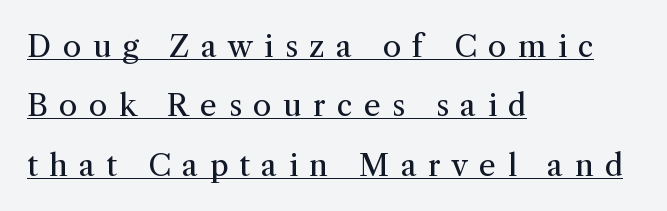
{"serif": "yes", "italic": "no", "bold": "no", "weight": "regular", "width": "normal", "stroke_contrast": "medium", "x_height": "medium", "monospaced": "no", "underline": "yes", "align": "left", "line_spacing": "loose", "line_spacing_ratio": 1.98, "letter_spacing": "wide", "letter_spacing_em": 0.38, "glyph_px": 30}
